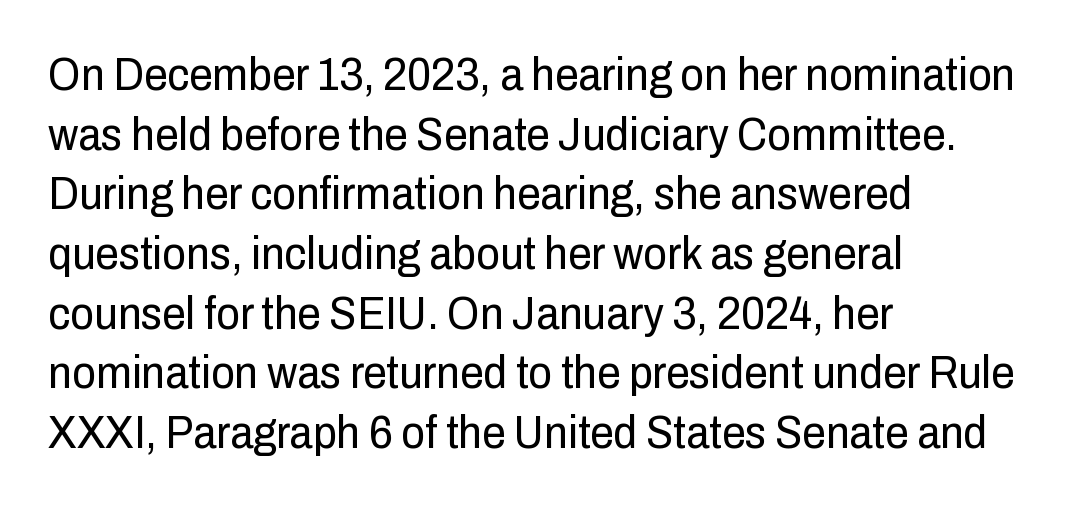
The image shows 47 px regular-weight, condensed sans-serif type, upright; set left-aligned, normal line spacing (1.27x), normal letter spacing, not underlined; low stroke contrast and a medium x-height.
